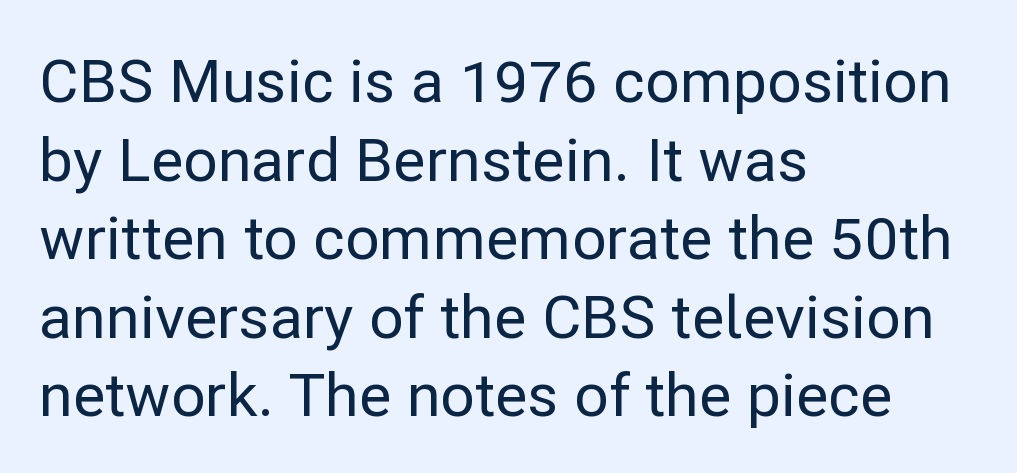
The image shows 60 px sans-serif type, upright; set left-aligned, normal line spacing (1.31x), normal letter spacing, not underlined; low stroke contrast and a medium x-height.
